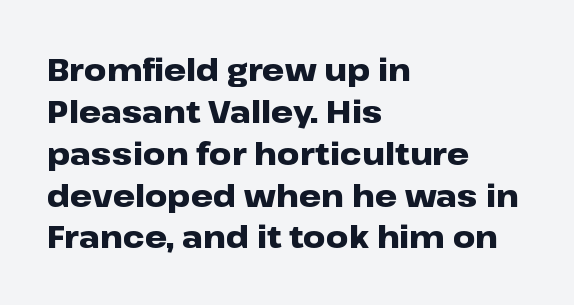
Q: Is the text bold? A: Yes.
Q: Is the text italic (slanted)? A: No, it is upright.
Q: Is the typeface a serif or a sans-serif typeface? A: Sans-serif.
Q: Is the text underlined? A: No.
Q: How is the paragraph aligned? A: Left-aligned.
Q: Is the spacing between letters normal or unusually wide? A: Normal.
Q: Is the spacing between lines tight, normal or loose? A: Normal.
Q: Width (condensed, normal, or wide)? A: Wide.
Q: Stroke contrast? A: Low.
Q: x-height? A: Medium.
Q: Monospaced? A: No.
